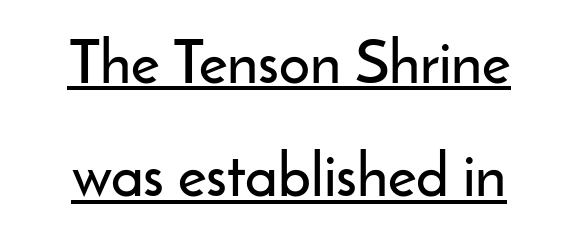
A typesetter would call this zero additional tracking. In CSS terms this would be text-align: center. The face used here is proportionally spaced, like ordinary book or web type. Look at the bottom of the vertical strokes: they stop flat, with no serifs. A baseline rule has been typeset under these characters. The lettering stays uniformly vertical, giving the passage a roman look.
